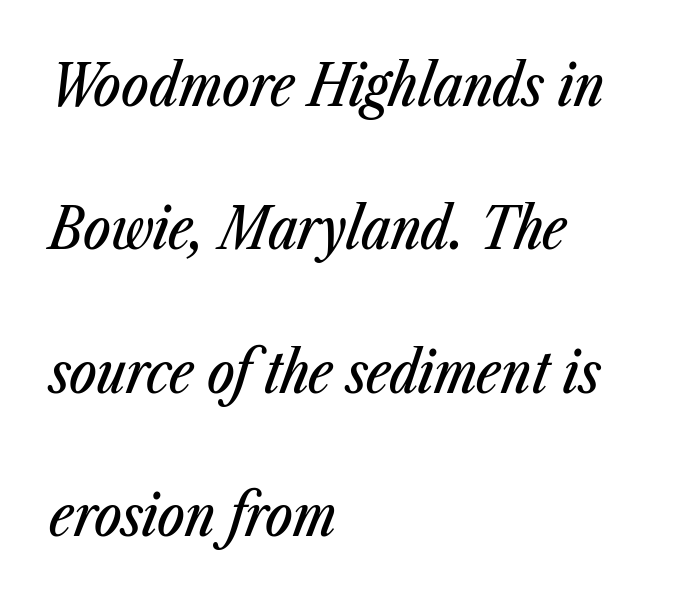
{"italic": "yes", "lean": "right", "slant_degrees": 23, "width": "condensed", "stroke_contrast": "low", "x_height": "medium", "monospaced": "no", "underline": "no", "align": "left", "line_spacing": "loose", "line_spacing_ratio": 2.47, "letter_spacing": "normal", "letter_spacing_em": 0.0, "glyph_px": 58}
